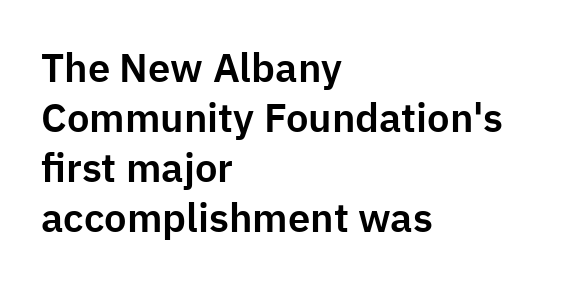
{"serif": "no", "italic": "no", "width": "normal", "stroke_contrast": "low", "x_height": "medium", "monospaced": "no", "underline": "no", "align": "left", "line_spacing": "normal", "line_spacing_ratio": 1.25, "letter_spacing": "normal", "letter_spacing_em": 0.0, "glyph_px": 40}
